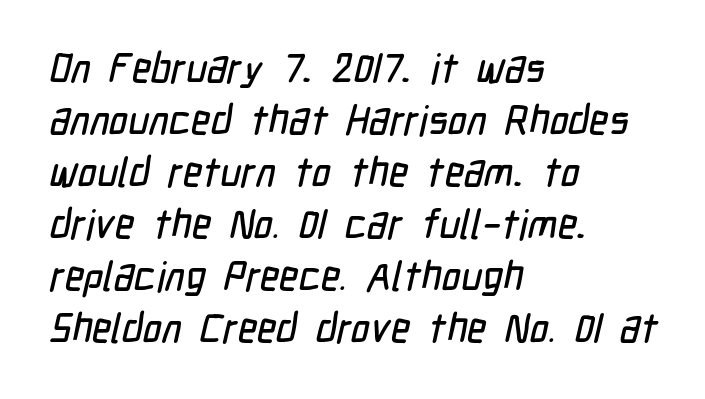
The paragraph shown leans on its left margin. Honestly, the letter spacing is just normal — you wouldn't notice it. The passage shown is typed in a proportional face where columns would drift. This rendering employs a face without finishing strokes, i.e., a sans-serif. A bare baseline throughout the passage.
